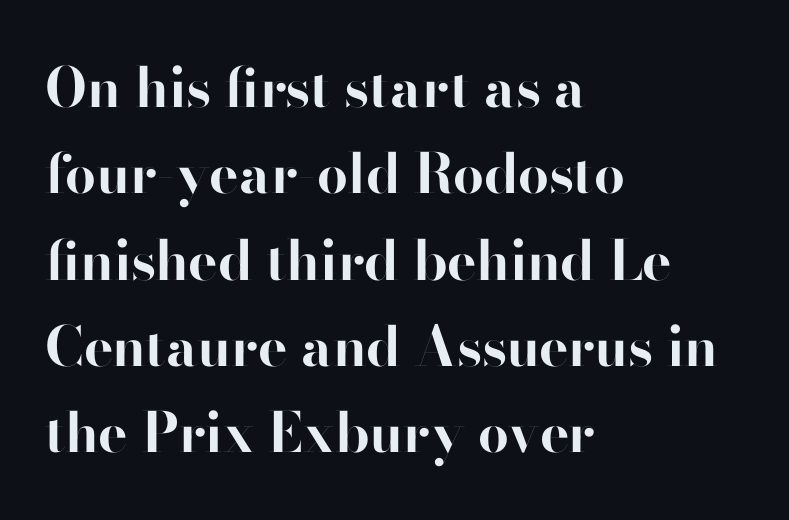
Is there much room between lines? A standard amount, neither cramped nor airy. Character widths vary here, with narrow letters taking less room than wide ones. The rag falls on the right side of this text block. This rendering leaves character spacing at its baseline value. Serifs: no, the terminals of the letterforms are clean. Clear beneath every line of the passage.
